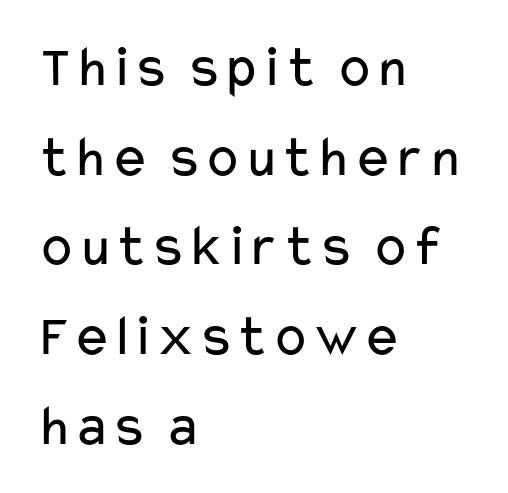
Where is the straight margin? On the left. Characters follow at the spacing the type designer built in. Nope, not italic — everything's standing straight. Think standard paragraph weight, or any step lighter than that.
